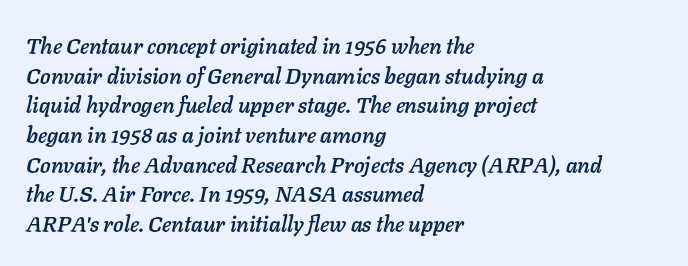
{"italic": "yes", "lean": "right", "slant_degrees": 11, "underline": "no", "align": "left", "line_spacing": "normal", "line_spacing_ratio": 1.35, "letter_spacing": "normal", "letter_spacing_em": 0.0, "glyph_px": 22}
